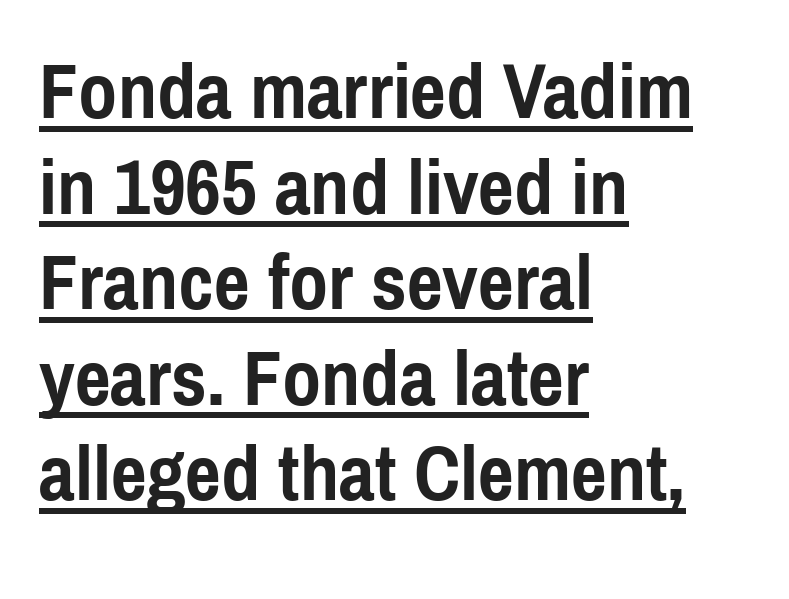
Q: Is the text bold? A: Yes.
Q: Is the text italic (slanted)? A: No, it is upright.
Q: Is the typeface a serif or a sans-serif typeface? A: Sans-serif.
Q: Is the text underlined? A: Yes.
Q: How is the paragraph aligned? A: Left-aligned.
Q: Is the spacing between letters normal or unusually wide? A: Normal.
Q: Width (condensed, normal, or wide)? A: Condensed.
Q: x-height? A: Medium.
Q: Monospaced? A: No.
